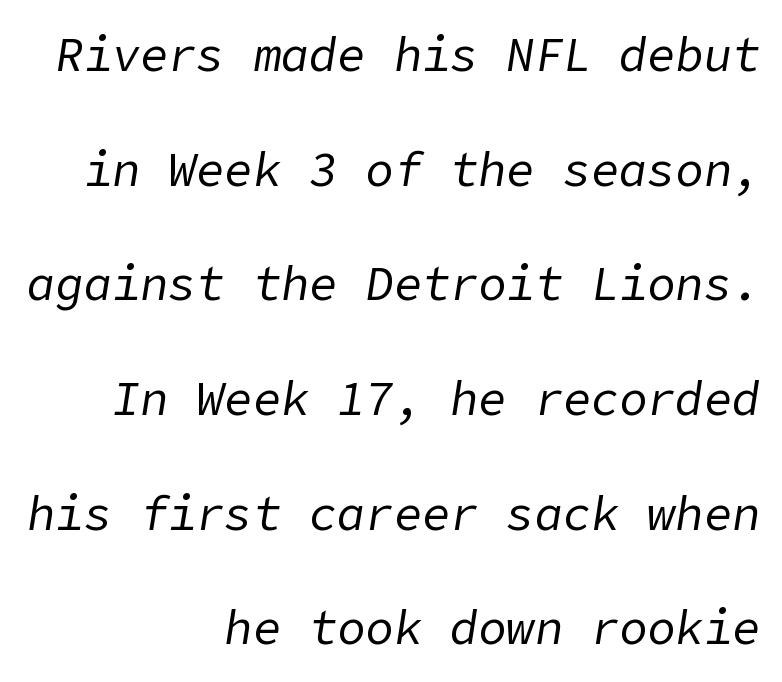
Letters rest on an invisible, unmarked baseline. A student would call this right alignment; a typographer would say flush right, rag left. Standard letterfit; no display-style spreading of the glyphs. The characters are drawn with everyday or finer stroke widths. Style check: oblique.
